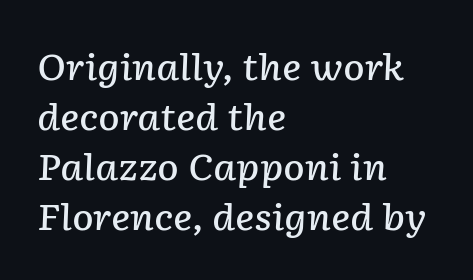
{"italic": "yes", "lean": "right", "slant_degrees": 2, "bold": "semi", "weight": "semibold", "width": "normal", "stroke_contrast": "low", "x_height": "medium", "monospaced": "no", "underline": "no", "align": "left", "line_spacing": "normal", "line_spacing_ratio": 1.39, "letter_spacing": "normal", "letter_spacing_em": 0.0, "glyph_px": 36}
